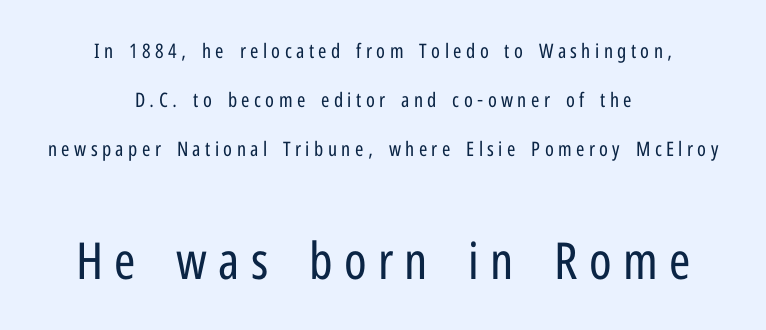
The image shows 51 px regular-weight, condensed sans-serif type, upright; set centered, loose line spacing (2.45x), unusually wide letter spacing (+0.22 em), not underlined; the second (bottom) block is 2.55x larger; low stroke contrast and a medium x-height.
